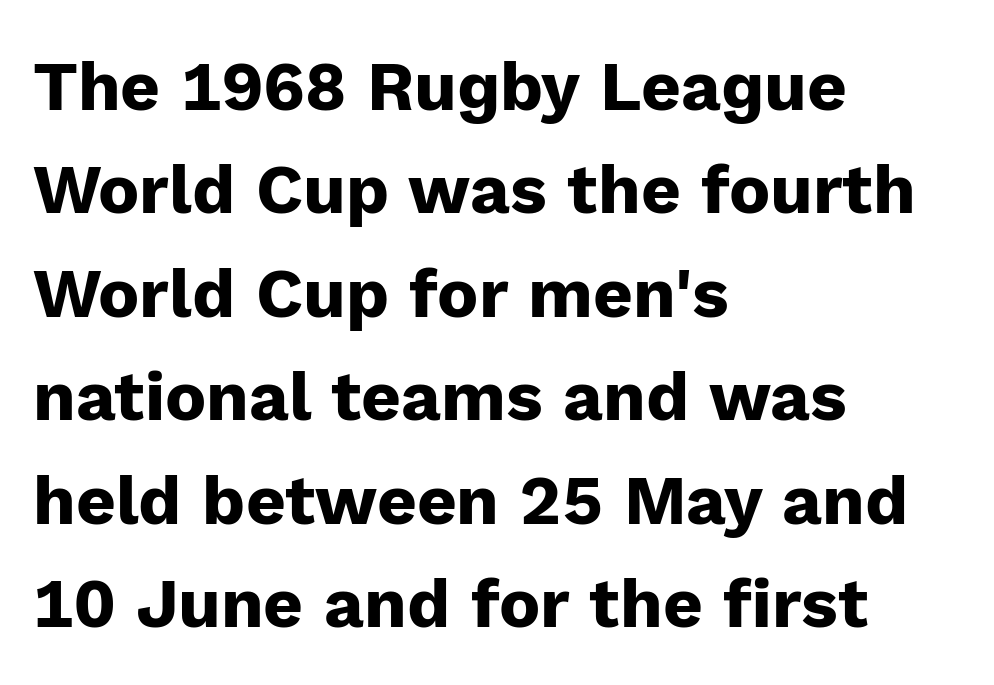
The image shows 69 px heavy sans-serif type, upright; set left-aligned, normal line spacing (1.5x), normal letter spacing, not underlined; low stroke contrast and a medium x-height.
